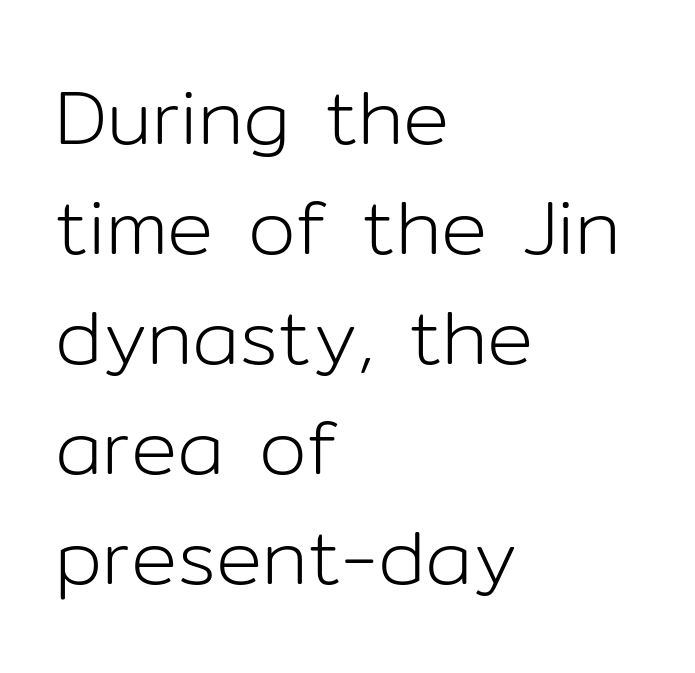
Q: Is the text bold? A: No.
Q: Is the text italic (slanted)? A: No, it is upright.
Q: Is the typeface a serif or a sans-serif typeface? A: Sans-serif.
Q: Is the text underlined? A: No.
Q: How is the paragraph aligned? A: Left-aligned.
Q: Is the spacing between letters normal or unusually wide? A: Normal.
Q: Is the spacing between lines tight, normal or loose? A: Normal.
Q: Width (condensed, normal, or wide)? A: Normal.
Q: Stroke contrast? A: Low.
Q: x-height? A: Medium.
Q: Monospaced? A: No.
